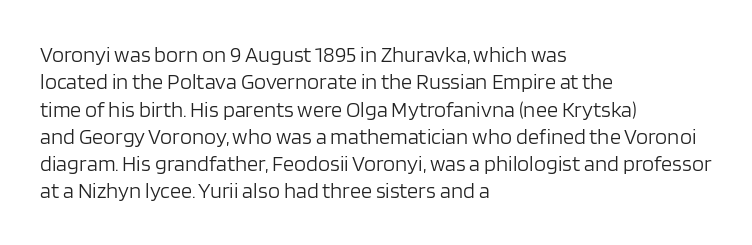
Rendered with straight, roman letterforms. Weight: not bold — regular or lighter. Words appear dense and cohesive because spacing is normal. Horizontal alignment here is leftward, the default for most running prose. A clean baseline with only descenders dipping below it.
